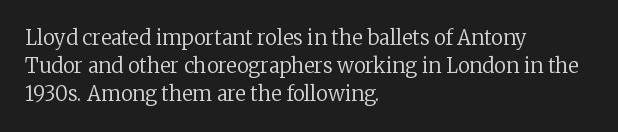
Q: Is the text bold? A: No.
Q: Is the text italic (slanted)? A: No, it is upright.
Q: Is the text underlined? A: No.
Q: How is the paragraph aligned? A: Left-aligned.
Q: Is the spacing between letters normal or unusually wide? A: Normal.
Q: Is the spacing between lines tight, normal or loose? A: Normal.
